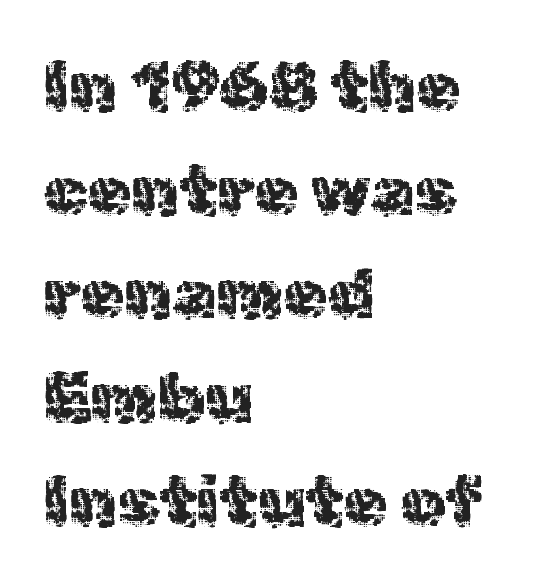
{"serif": "no", "italic": "no", "width": "normal", "x_height": "medium", "monospaced": "no", "underline": "no", "align": "left", "line_spacing": "normal", "line_spacing_ratio": 1.46, "letter_spacing": "normal", "letter_spacing_em": 0.0, "glyph_px": 71}
